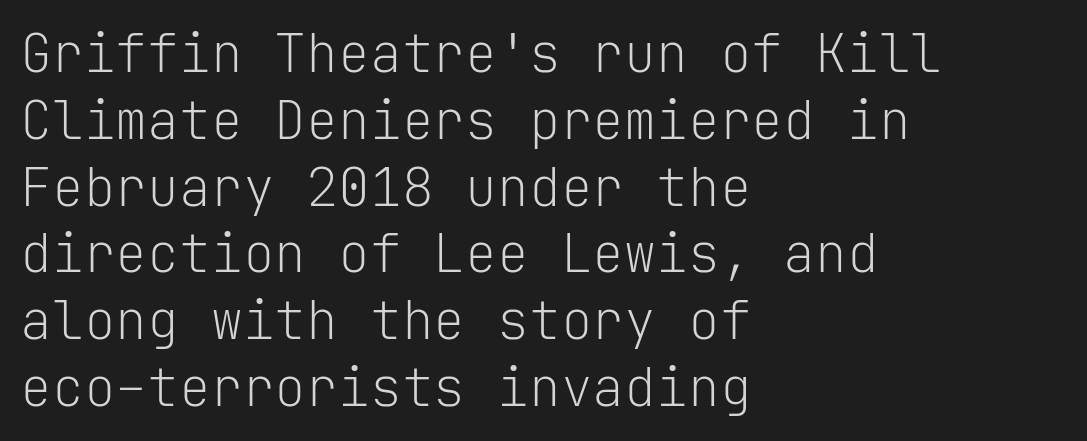
On a weight scale, this lands at 450 or below. Is there any slant? The stems are plumb. Each word holds together tightly as a unit, with standard inter-letter gaps. Monospaced: the letters line up in strict vertical columns.
